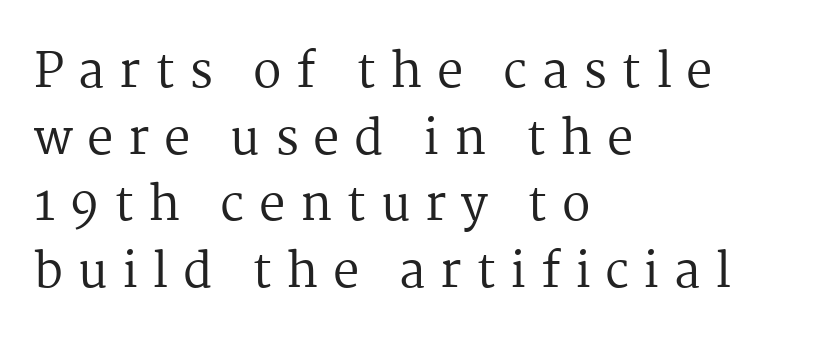
{"serif": "yes", "italic": "no", "bold": "no", "weight": "regular", "width": "normal", "stroke_contrast": "medium", "x_height": "medium", "monospaced": "no", "underline": "no", "align": "left", "line_spacing": "normal", "line_spacing_ratio": 1.42, "letter_spacing": "wide", "letter_spacing_em": 0.31, "glyph_px": 47}
